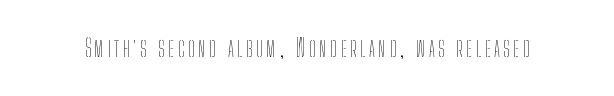
The image shows 24 px text type, upright; set not underlined.
